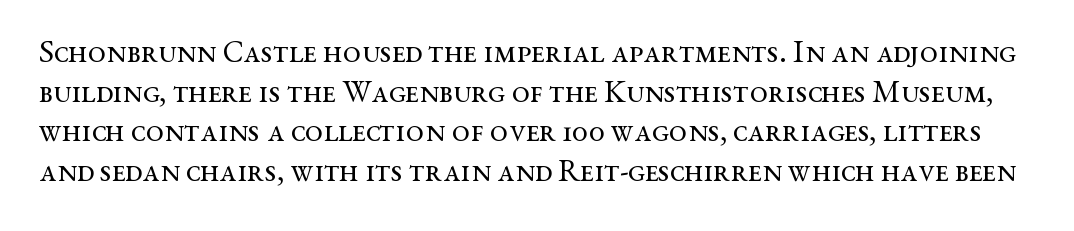
Q: Is the text bold? A: No.
Q: Is the text italic (slanted)? A: No, it is upright.
Q: Is the typeface a serif or a sans-serif typeface? A: Serif.
Q: Is the text underlined? A: No.
Q: Is the spacing between letters normal or unusually wide? A: Normal.
Q: Width (condensed, normal, or wide)? A: Wide.
Q: Stroke contrast? A: Medium.
Q: x-height? A: Medium.
Q: Monospaced? A: No.
